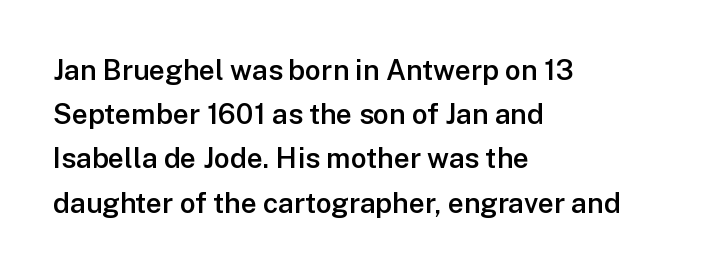
{"serif": "no", "italic": "no", "bold": "semi", "weight": "semibold", "width": "normal", "stroke_contrast": "low", "x_height": "medium", "monospaced": "no", "underline": "no", "align": "left", "line_spacing": "normal", "line_spacing_ratio": 1.58, "letter_spacing": "normal", "letter_spacing_em": 0.0, "glyph_px": 28}
